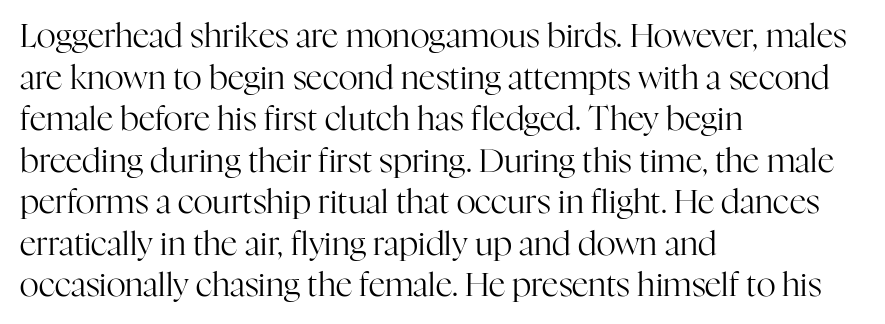
{"serif": "yes", "italic": "no", "bold": "no", "weight": "regular", "width": "normal", "stroke_contrast": "high", "x_height": "medium", "monospaced": "no", "underline": "no", "align": "left", "line_spacing": "normal", "line_spacing_ratio": 1.26, "letter_spacing": "normal", "letter_spacing_em": 0.0, "glyph_px": 33}
